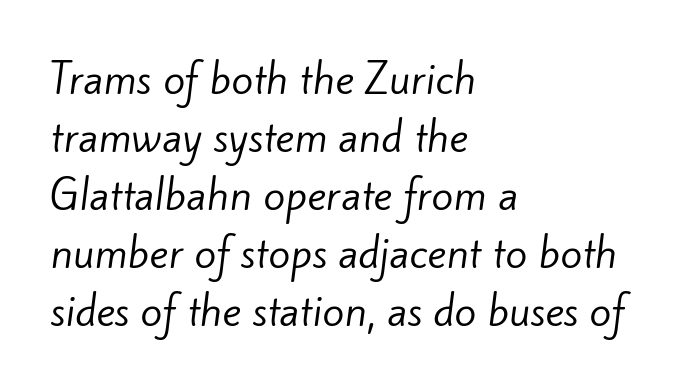
Q: Is the text bold? A: No.
Q: Is the typeface a serif or a sans-serif typeface? A: Sans-serif.
Q: Is the text underlined? A: No.
Q: How is the paragraph aligned? A: Left-aligned.
Q: Is the spacing between letters normal or unusually wide? A: Normal.
Q: Is the spacing between lines tight, normal or loose? A: Normal.
Q: Width (condensed, normal, or wide)? A: Normal.
Q: Stroke contrast? A: Low.
Q: x-height? A: Small.
Q: Monospaced? A: No.
